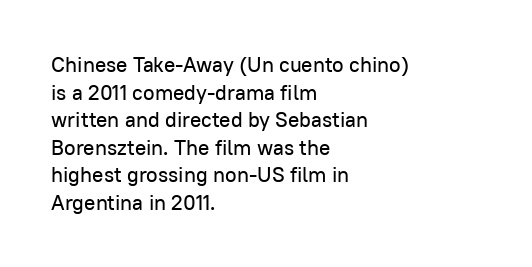
{"italic": "no", "underline": "no", "align": "left", "line_spacing": "normal", "line_spacing_ratio": 1.31, "letter_spacing": "normal", "letter_spacing_em": 0.0, "glyph_px": 21}
